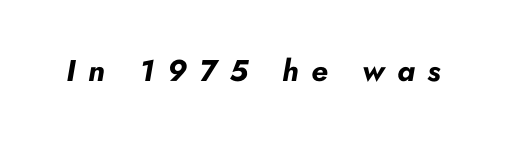
Q: Is the text bold? A: Yes.
Q: Is the text italic (slanted)? A: Yes, it leans right by about 10 degrees.
Q: Is the text underlined? A: No.
Q: Is the spacing between letters normal or unusually wide? A: Unusually wide.
Q: Width (condensed, normal, or wide)? A: Normal.
Q: Stroke contrast? A: Low.
Q: x-height? A: Small.
Q: Monospaced? A: No.
